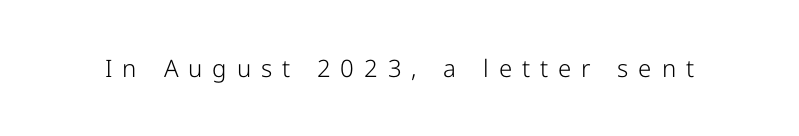
{"italic": "no", "bold": "no", "underline": "no", "letter_spacing": "wide", "letter_spacing_em": 0.41, "glyph_px": 24}
